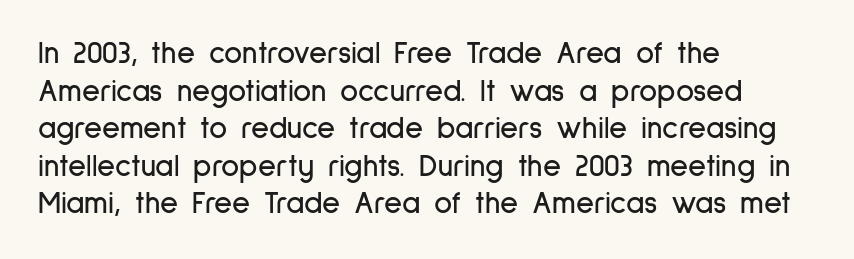
Letter spacing: default. Letterform terminals end flat and unadorned throughout the passage. Proportional: the letters do not fall into vertical columns. Every stem runs plumb, perpendicular to the baseline. Left-aligned paragraph, ragged on the right.
